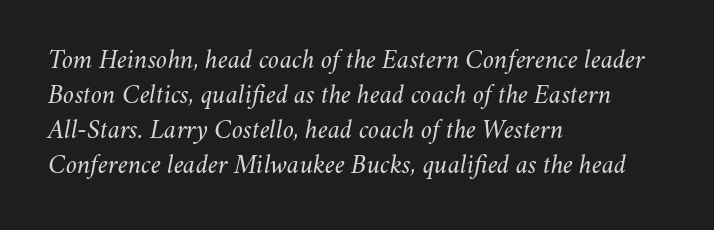
Q: Is the text bold? A: No.
Q: Is the text italic (slanted)? A: Yes, it leans right by about 11 degrees.
Q: Is the text underlined? A: No.
Q: How is the paragraph aligned? A: Left-aligned.
Q: Is the spacing between letters normal or unusually wide? A: Normal.
Q: Is the spacing between lines tight, normal or loose? A: Normal.
